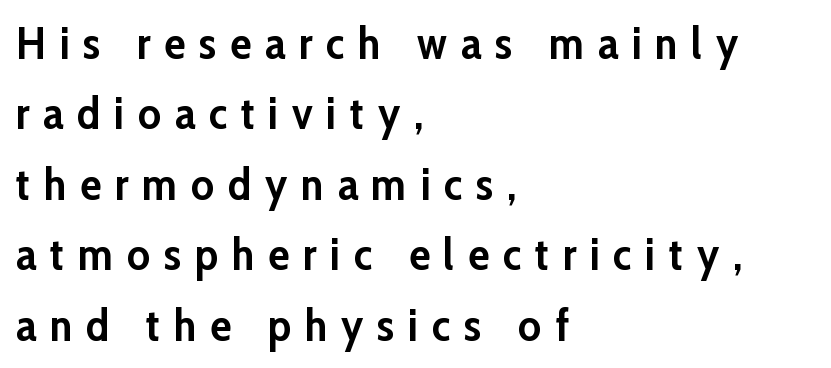
{"serif": "no", "italic": "no", "bold": "yes", "weight": "semibold", "width": "normal", "stroke_contrast": "low", "x_height": "medium", "monospaced": "no", "underline": "no", "align": "left", "line_spacing": "normal", "line_spacing_ratio": 1.6, "letter_spacing": "wide", "letter_spacing_em": 0.31, "glyph_px": 44}
